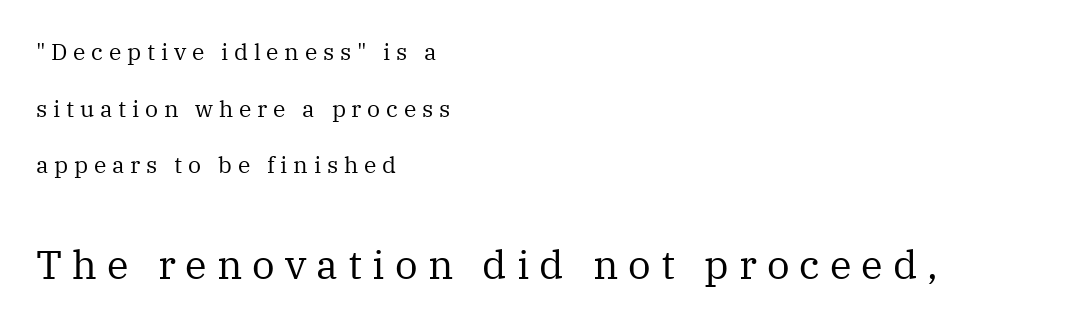
Yep, those are serifs on the letters. This sample has the flowing, uneven cadence of proportional lettering. Caption: upper text group reduced, lower text group enlarged. How are the letters spaced? Widely, with obvious added tracking. Heaviness? Minimal to ordinary, like unemphasized prose.
